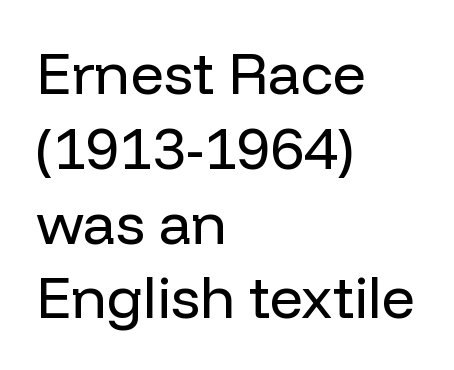
{"serif": "no", "italic": "no", "bold": "no", "weight": "regular", "width": "normal", "stroke_contrast": "low", "x_height": "medium", "monospaced": "no", "underline": "no", "align": "left", "line_spacing": "normal", "line_spacing_ratio": 1.29, "letter_spacing": "normal", "letter_spacing_em": 0.0, "glyph_px": 58}
